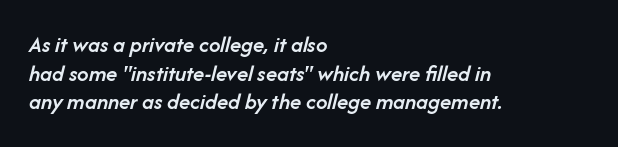
{"italic": "yes", "lean": "right", "slant_degrees": 14, "bold": "semi", "underline": "no", "align": "left", "line_spacing_ratio": 1.24, "letter_spacing": "normal", "letter_spacing_em": 0.0, "glyph_px": 23}
